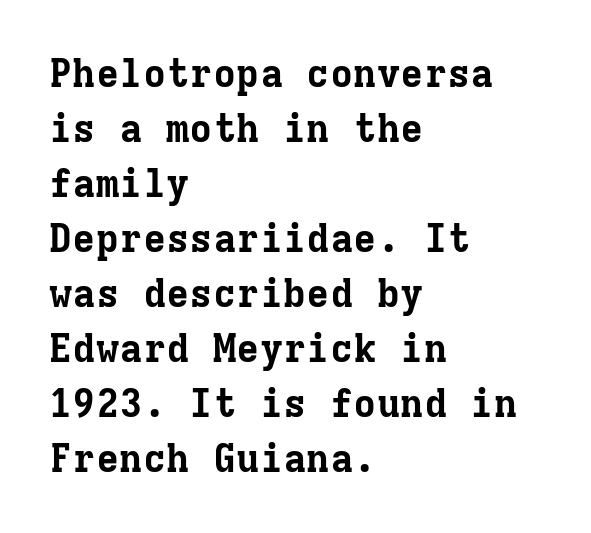
The image shows 39 px bold serif type, upright, monospaced; set left-aligned, normal line spacing (1.41x), normal letter spacing, not underlined; low stroke contrast and a medium x-height.
